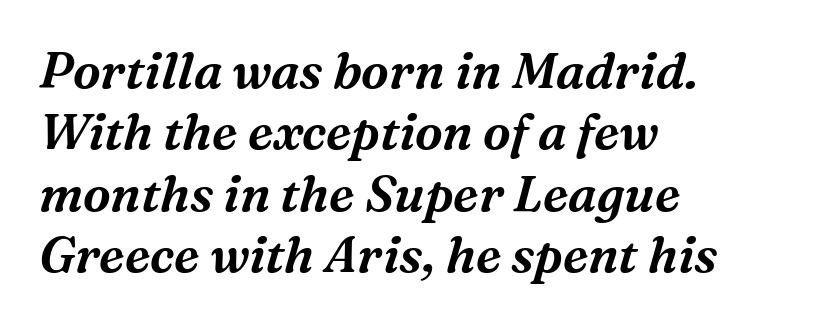
The image shows 50 px serif type, italic (leaning right); set left-aligned, line spacing 1.23x, normal letter spacing, not underlined; medium stroke contrast and a medium x-height.
